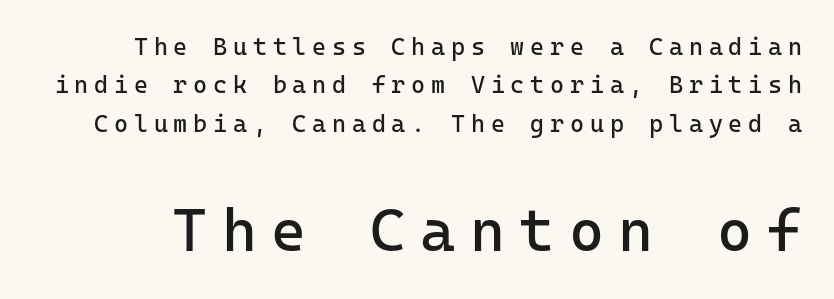
Q: Is the text bold? A: No.
Q: Is the text italic (slanted)? A: No, it is upright.
Q: Is the typeface a serif or a sans-serif typeface? A: Sans-serif.
Q: Is the text underlined? A: No.
Q: Is the spacing between letters normal or unusually wide? A: Unusually wide.
Q: Is the spacing between lines tight, normal or loose? A: Normal.
Q: Which block of text is set in a larger size, the first (top) or the second (bottom)? A: The second (bottom) one.
Q: Width (condensed, normal, or wide)? A: Normal.
Q: Stroke contrast? A: Low.
Q: x-height? A: Medium.
Q: Monospaced? A: Yes.
